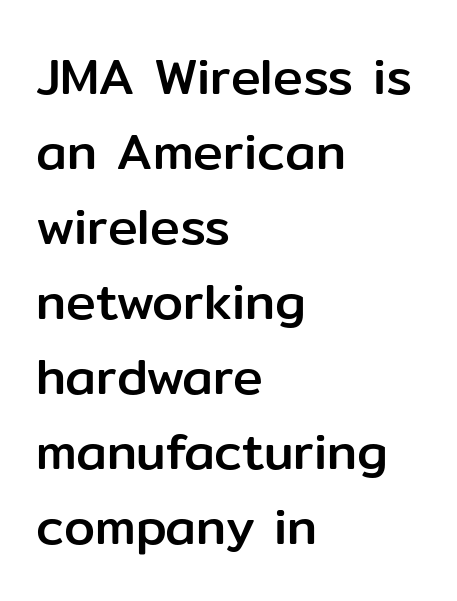
Q: Is the text italic (slanted)? A: No, it is upright.
Q: Is the typeface a serif or a sans-serif typeface? A: Sans-serif.
Q: Is the text underlined? A: No.
Q: How is the paragraph aligned? A: Left-aligned.
Q: Is the spacing between letters normal or unusually wide? A: Normal.
Q: Is the spacing between lines tight, normal or loose? A: Normal.
Q: Width (condensed, normal, or wide)? A: Normal.
Q: Stroke contrast? A: Low.
Q: x-height? A: Medium.
Q: Monospaced? A: No.
